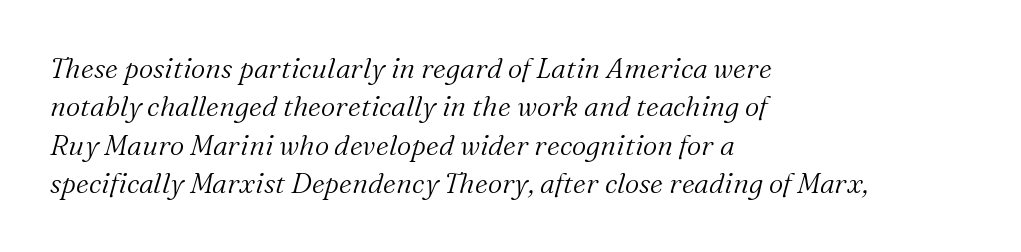
These lines stack with their left ends in a neat column. Honestly, the letter spacing is just normal — you wouldn't notice it. Style check: oblique. Here the designer chose a conventional face with non-uniform glyph widths. The cut favours lightness, reaching ordinary text weight at its darkest.
